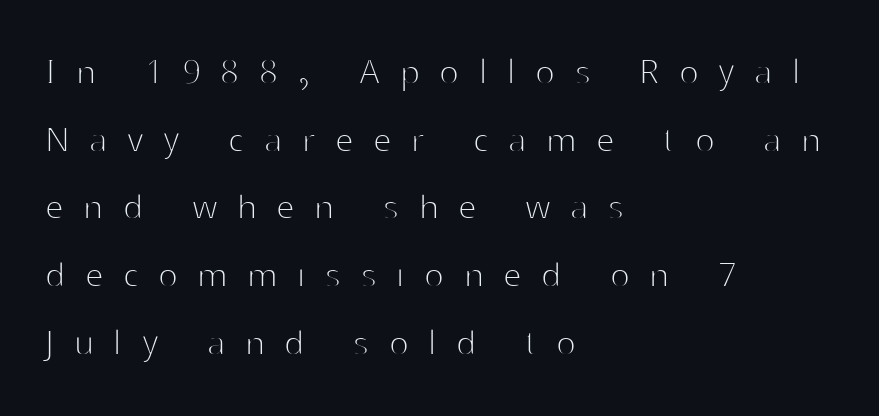
{"serif": "no", "italic": "no", "bold": "no", "weight": "thin", "width": "normal", "stroke_contrast": "high", "x_height": "medium", "monospaced": "no", "underline": "no", "align": "left", "line_spacing": "normal", "line_spacing_ratio": 1.65, "letter_spacing": "wide", "letter_spacing_em": 0.49, "glyph_px": 41}
